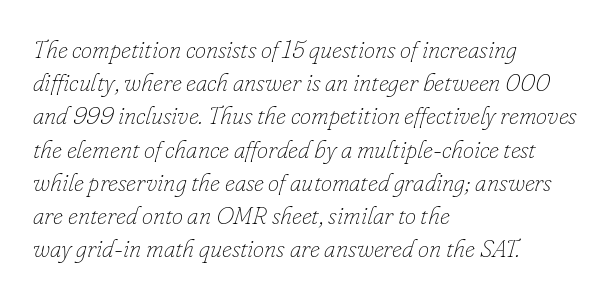
The image shows 25 px text type, italic (leaning right); set left-aligned, normal line spacing (1.33x), normal letter spacing, not underlined.
